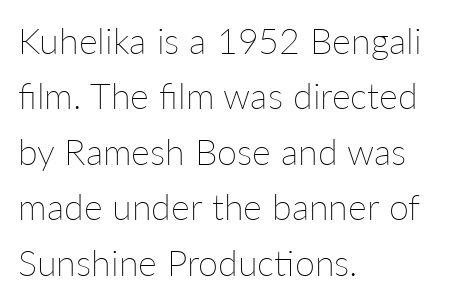
The image shows 36 px thin type, upright; set left-aligned, normal line spacing (1.54x), normal letter spacing, not underlined; low stroke contrast and a medium x-height.
